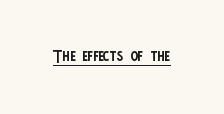
{"italic": "no", "bold": "no", "underline": "yes", "letter_spacing": "normal", "letter_spacing_em": 0.0, "glyph_px": 23}
